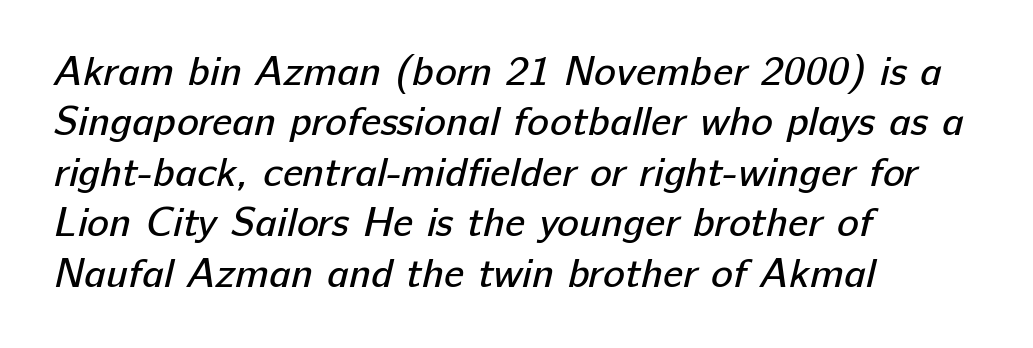
{"serif": "no", "bold": "no", "weight": "regular", "width": "normal", "stroke_contrast": "low", "x_height": "medium", "monospaced": "no", "underline": "no", "align": "left", "line_spacing_ratio": 1.23, "letter_spacing": "normal", "letter_spacing_em": 0.0, "glyph_px": 41}
